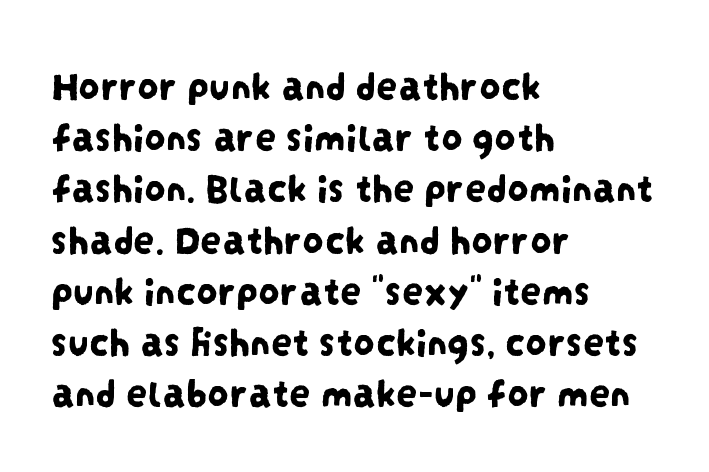
The rendering anchors every line to the left-hand side. The font family rendered here belongs to the sans-serif group. The line texture is even and compact thanks to regular tracking. Do the characters align in a grid? No, the font is proportional. Letters rest on an invisible, unmarked baseline.
